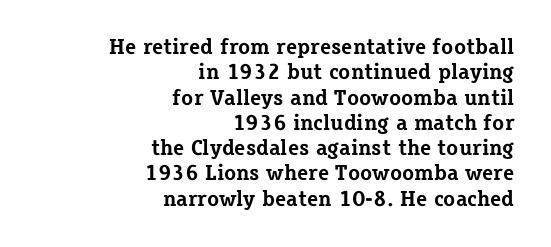
Q: Is the text bold? A: Yes.
Q: Is the text italic (slanted)? A: No, it is upright.
Q: Is the text underlined? A: No.
Q: How is the paragraph aligned? A: Right-aligned.
Q: Is the spacing between letters normal or unusually wide? A: Normal.
Q: Is the spacing between lines tight, normal or loose? A: Tight.
